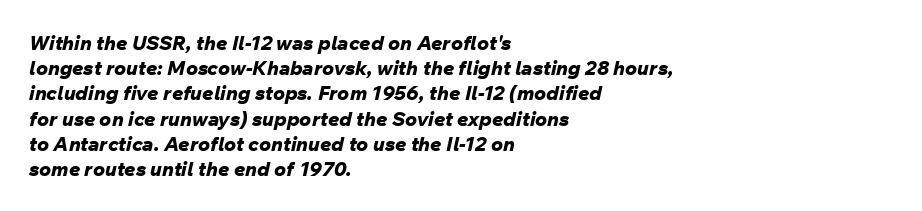
The image shows 20 px bold type, italic (leaning right); set left-aligned, normal line spacing (1.26x), normal letter spacing, not underlined.
